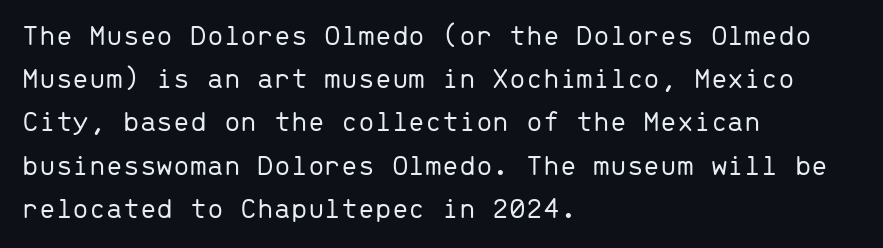
The image shows 30 px light sans-serif type, upright, monospaced; set left-aligned, normal line spacing (1.44x), normal letter spacing, not underlined; low stroke contrast and a medium x-height.
